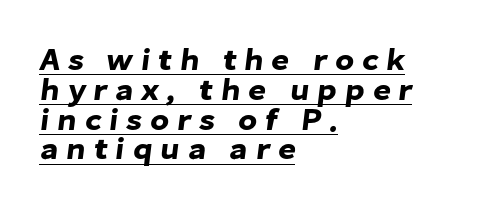
{"serif": "no", "width": "normal", "stroke_contrast": "low", "x_height": "medium", "monospaced": "no", "underline": "yes", "align": "left", "line_spacing": "tight", "line_spacing_ratio": 0.96, "letter_spacing": "wide", "letter_spacing_em": 0.25, "glyph_px": 31}
